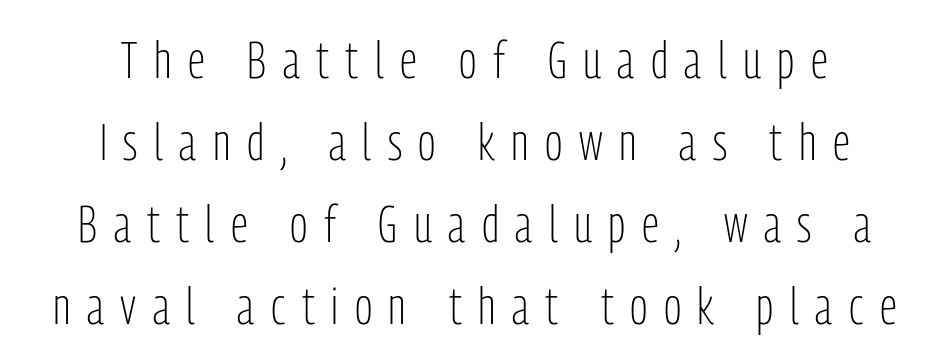
Someone cranked the tracking dial way up on this one. Bare-footed words on every line. Ordinary non-slanted type is in use. The typesetting does not lean heavy: it is not bold. Note the varied advance widths — an 'i' is clearly narrower than an 'm'.
